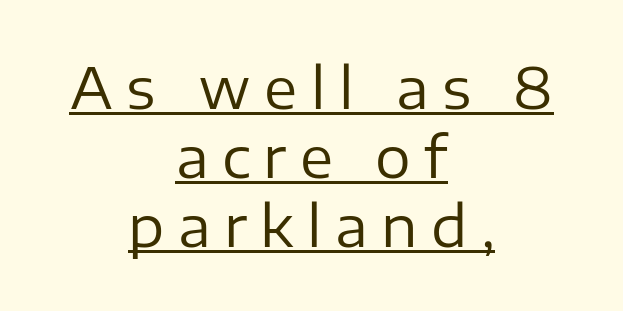
{"serif": "no", "italic": "no", "bold": "no", "weight": "regular", "width": "normal", "stroke_contrast": "low", "x_height": "medium", "monospaced": "no", "underline": "yes", "align": "center", "line_spacing_ratio": 1.23, "letter_spacing": "wide", "letter_spacing_em": 0.24, "glyph_px": 56}
